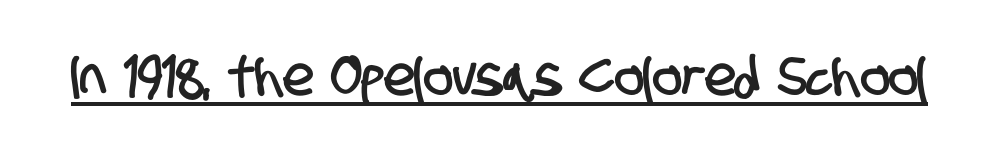
Q: Is the typeface a serif or a sans-serif typeface? A: Sans-serif.
Q: Is the text underlined? A: Yes.
Q: Is the spacing between letters normal or unusually wide? A: Normal.
Q: Width (condensed, normal, or wide)? A: Condensed.
Q: Stroke contrast? A: Low.
Q: x-height? A: Large.
Q: Monospaced? A: No.
